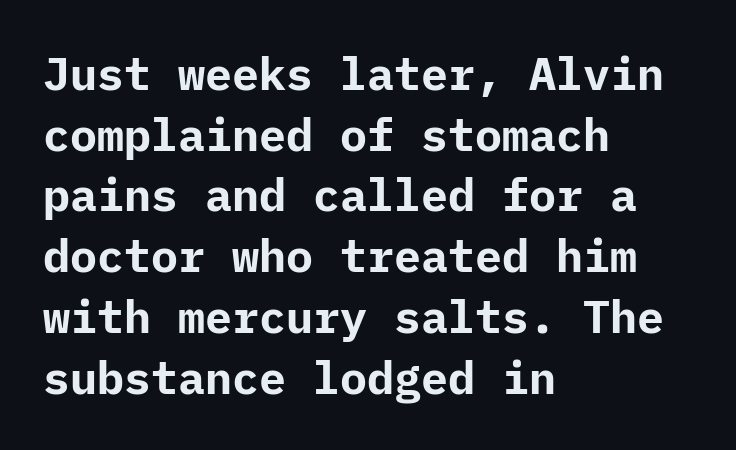
Q: Is the text bold? A: Yes.
Q: Is the text italic (slanted)? A: No, it is upright.
Q: Is the typeface a serif or a sans-serif typeface? A: Sans-serif.
Q: Is the text underlined? A: No.
Q: How is the paragraph aligned? A: Left-aligned.
Q: Is the spacing between letters normal or unusually wide? A: Normal.
Q: Is the spacing between lines tight, normal or loose? A: Normal.
Q: Width (condensed, normal, or wide)? A: Normal.
Q: Stroke contrast? A: Low.
Q: x-height? A: Medium.
